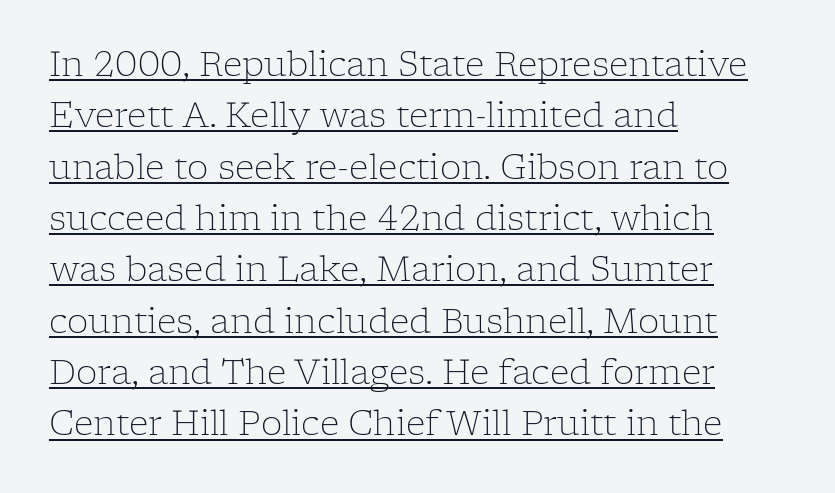
The image shows 34 px light serif type, upright; set left-aligned, normal line spacing (1.51x), normal letter spacing, underlined; low stroke contrast and a medium x-height.
